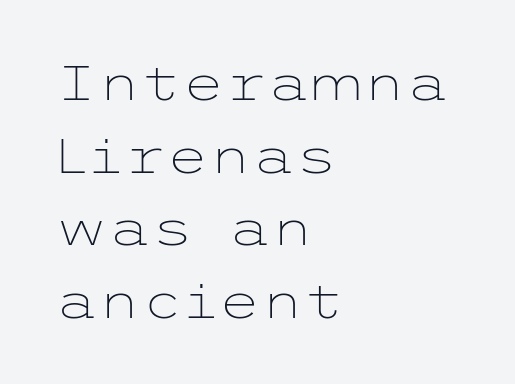
Characters follow at the spacing the type designer built in. A quiet, ordinary-to-light weight characterises the typeface. This sample uses a sans-serif face. The letters stand straight up with perfectly vertical stems. If you drew a ruler down the left edge, every line would touch it.
